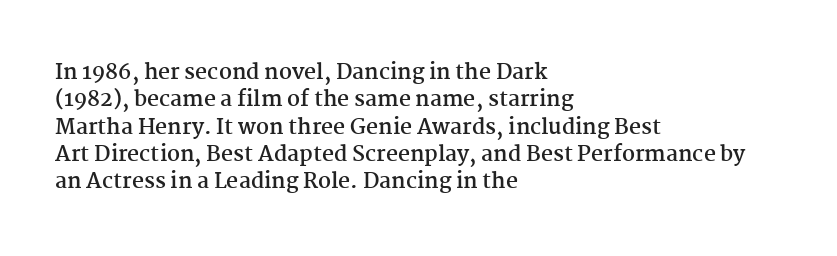
The image shows 21 px bold type, upright; set left-aligned, normal line spacing (1.3x), normal letter spacing, not underlined.
